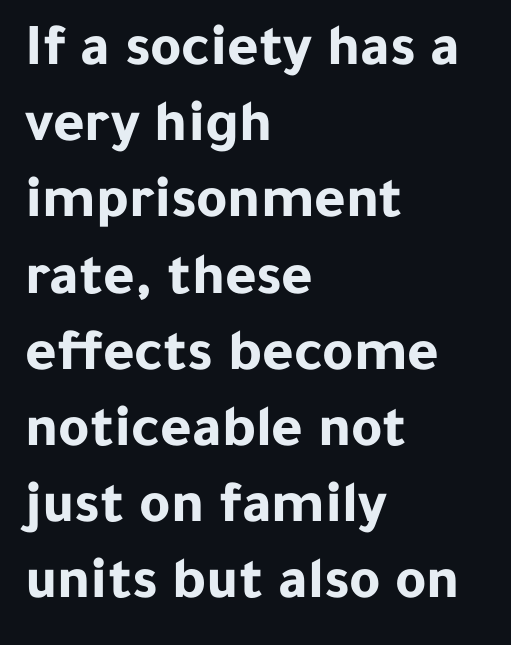
The image shows 60 px bold sans-serif type, upright; set left-aligned, normal line spacing (1.27x), normal letter spacing, not underlined; low stroke contrast and a medium x-height.
